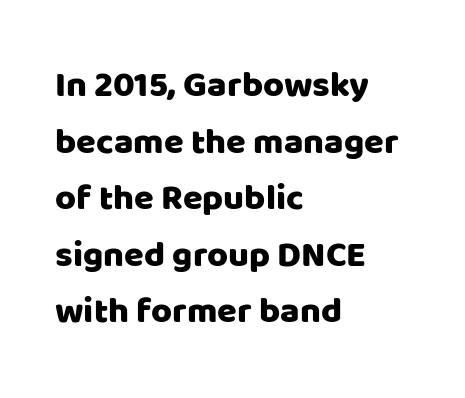
Q: Is the text italic (slanted)? A: No, it is upright.
Q: Is the typeface a serif or a sans-serif typeface? A: Sans-serif.
Q: Is the text underlined? A: No.
Q: How is the paragraph aligned? A: Left-aligned.
Q: Is the spacing between letters normal or unusually wide? A: Normal.
Q: Is the spacing between lines tight, normal or loose? A: Normal.
Q: Width (condensed, normal, or wide)? A: Normal.
Q: Stroke contrast? A: Low.
Q: x-height? A: Large.
Q: Monospaced? A: No.
